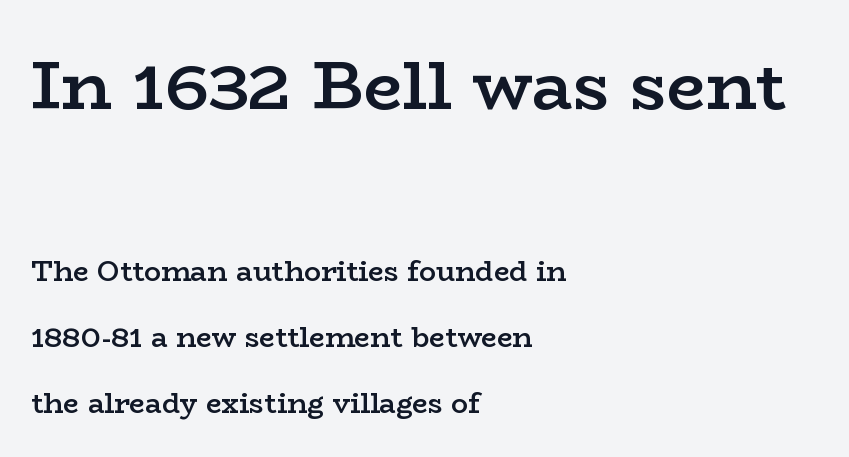
Q: Is the text bold? A: Semi-bold.
Q: Is the text italic (slanted)? A: No, it is upright.
Q: Is the typeface a serif or a sans-serif typeface? A: Serif.
Q: Is the text underlined? A: No.
Q: How is the paragraph aligned? A: Left-aligned.
Q: Is the spacing between letters normal or unusually wide? A: Normal.
Q: Is the spacing between lines tight, normal or loose? A: Loose.
Q: Which block of text is set in a larger size, the first (top) or the second (bottom)? A: The first (top) one.
Q: Width (condensed, normal, or wide)? A: Wide.
Q: Stroke contrast? A: Low.
Q: x-height? A: Medium.
Q: Monospaced? A: No.
